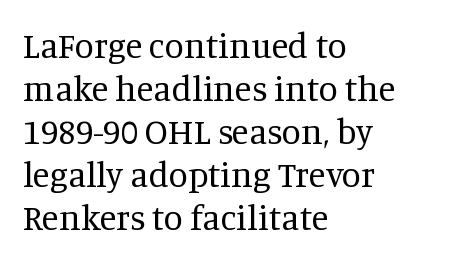
Q: Is the text bold? A: No.
Q: Is the text italic (slanted)? A: No, it is upright.
Q: Is the typeface a serif or a sans-serif typeface? A: Serif.
Q: Is the text underlined? A: No.
Q: How is the paragraph aligned? A: Left-aligned.
Q: Is the spacing between letters normal or unusually wide? A: Normal.
Q: Width (condensed, normal, or wide)? A: Normal.
Q: Stroke contrast? A: Medium.
Q: x-height? A: Large.
Q: Monospaced? A: No.
